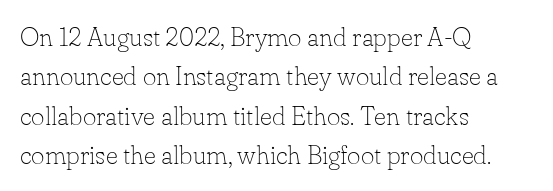
A typesetter would mark this as roman, not italic. Does the leading feel generous? No, just average. The typesetter chose a ragged-right arrangement here. The gaps between neighbouring characters are ordinary and unremarkable. Is this a heavy cut? Hardly; it is regular or lighter. The space directly below the letters is spotless.
